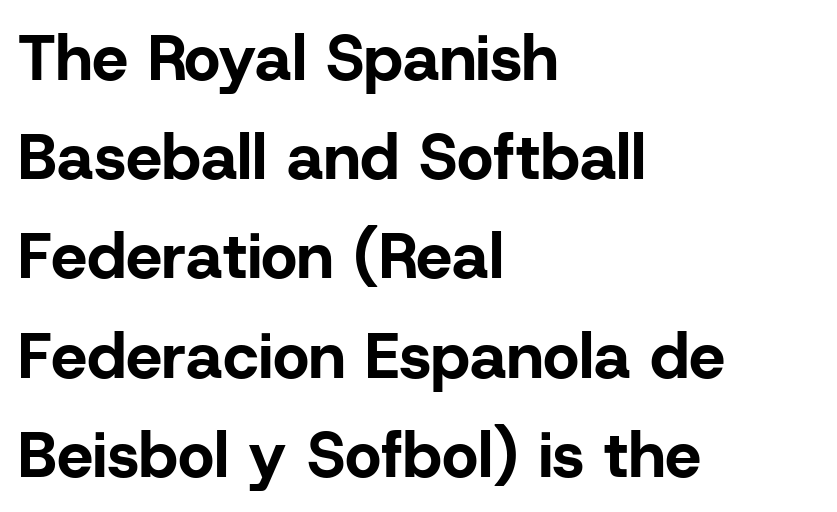
Q: Is the text bold? A: Yes.
Q: Is the text italic (slanted)? A: No, it is upright.
Q: Is the typeface a serif or a sans-serif typeface? A: Sans-serif.
Q: Is the text underlined? A: No.
Q: How is the paragraph aligned? A: Left-aligned.
Q: Is the spacing between letters normal or unusually wide? A: Normal.
Q: Is the spacing between lines tight, normal or loose? A: Normal.
Q: Width (condensed, normal, or wide)? A: Normal.
Q: Stroke contrast? A: Low.
Q: x-height? A: Medium.
Q: Monospaced? A: No.
